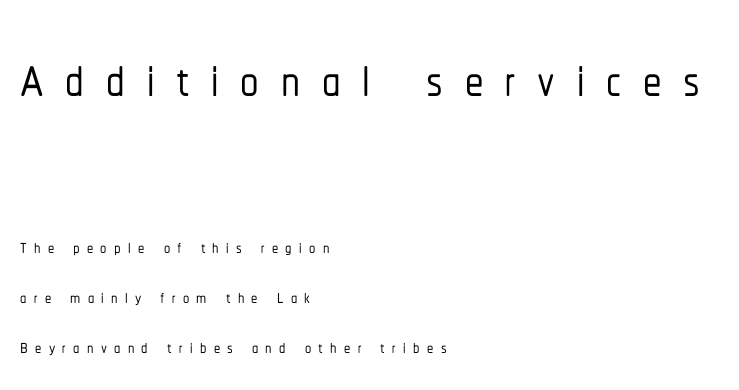
{"serif": "no", "italic": "no", "width": "condensed", "stroke_contrast": "low", "x_height": "medium", "monospaced": "no", "underline": "no", "align": "left", "line_spacing": "loose", "line_spacing_ratio": 2.0, "letter_spacing": "wide", "letter_spacing_em": 0.29, "larger_block": "first", "size_ratio": 2.96, "glyph_px": 74}
